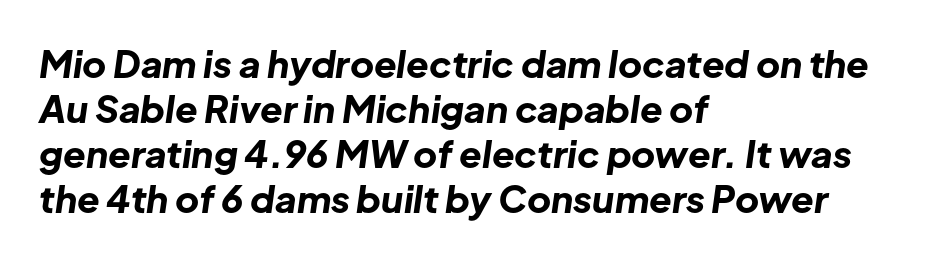
{"italic": "yes", "lean": "right", "slant_degrees": 8, "bold": "yes", "weight": "bold", "width": "normal", "stroke_contrast": "low", "x_height": "medium", "monospaced": "no", "underline": "no", "align": "left", "line_spacing_ratio": 1.22, "letter_spacing": "normal", "letter_spacing_em": 0.0, "glyph_px": 37}
